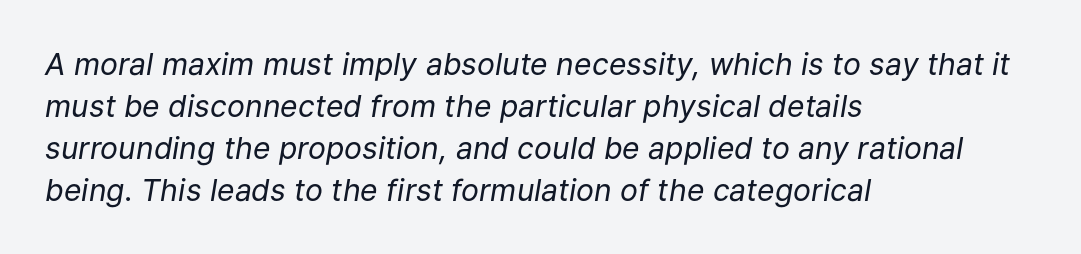
{"italic": "yes", "lean": "right", "slant_degrees": 9, "bold": "no", "weight": "regular", "width": "normal", "stroke_contrast": "low", "x_height": "medium", "monospaced": "no", "underline": "no", "align": "left", "line_spacing": "normal", "line_spacing_ratio": 1.4, "letter_spacing": "normal", "letter_spacing_em": 0.0, "glyph_px": 30}
